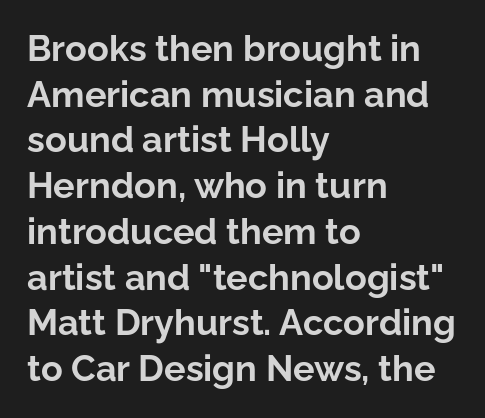
{"serif": "no", "italic": "no", "bold": "yes", "weight": "bold", "width": "normal", "stroke_contrast": "low", "x_height": "medium", "monospaced": "no", "underline": "no", "align": "left", "line_spacing": "normal", "line_spacing_ratio": 1.27, "letter_spacing": "normal", "letter_spacing_em": 0.0, "glyph_px": 36}
